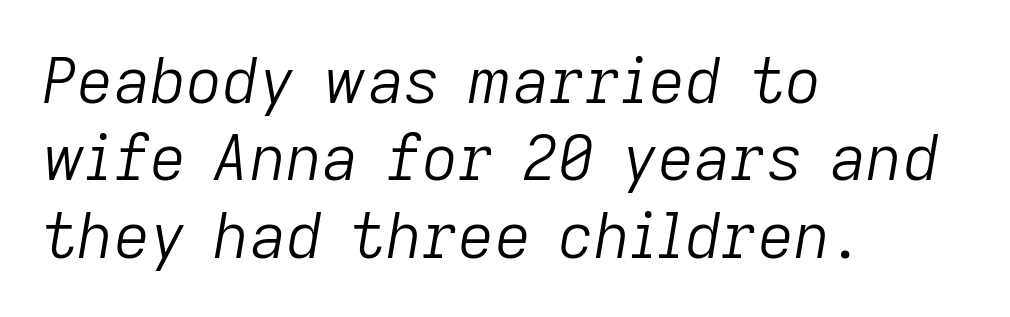
What stands out about the letter spacing? Nothing — it is the standard amount. Bold? No — there's no thickening of the strokes. Looks like regular typesetting: each glyph gets only the width it needs. Reading down the block, your eye returns to a fixed left position each line. Just letters on the line, the space beneath them empty. Rendered with sloped, italic letterforms.
